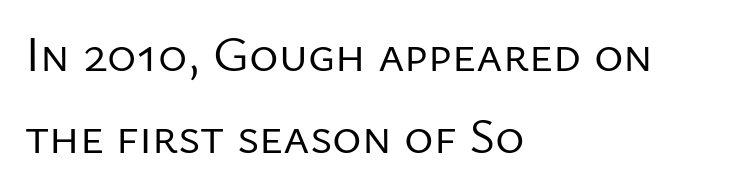
The image shows 50 px regular-weight sans-serif type, upright; set left-aligned, normal line spacing (1.65x), normal letter spacing, not underlined; low stroke contrast and a medium x-height.
